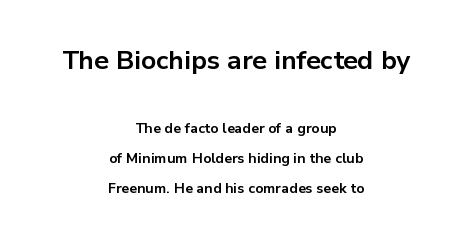
Q: Is the text bold? A: Yes.
Q: Is the text italic (slanted)? A: No, it is upright.
Q: Is the text underlined? A: No.
Q: How is the paragraph aligned? A: Centered.
Q: Is the spacing between letters normal or unusually wide? A: Normal.
Q: Is the spacing between lines tight, normal or loose? A: Loose.
Q: Which block of text is set in a larger size, the first (top) or the second (bottom)? A: The first (top) one.
